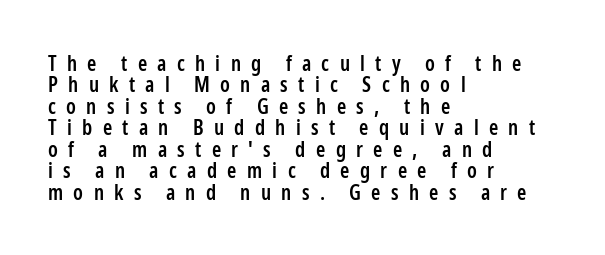
{"italic": "no", "bold": "semi", "underline": "no", "align": "left", "line_spacing": "tight", "line_spacing_ratio": 1.02, "letter_spacing": "wide", "letter_spacing_em": 0.49, "glyph_px": 21}
